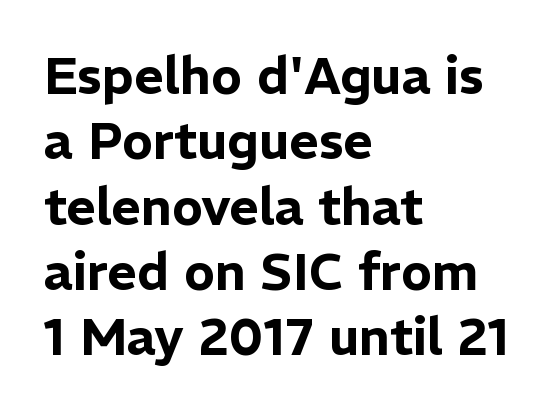
Q: Is the text italic (slanted)? A: No, it is upright.
Q: Is the typeface a serif or a sans-serif typeface? A: Sans-serif.
Q: Is the text underlined? A: No.
Q: How is the paragraph aligned? A: Left-aligned.
Q: Is the spacing between letters normal or unusually wide? A: Normal.
Q: Is the spacing between lines tight, normal or loose? A: Normal.
Q: Width (condensed, normal, or wide)? A: Normal.
Q: Stroke contrast? A: Low.
Q: x-height? A: Medium.
Q: Monospaced? A: No.
